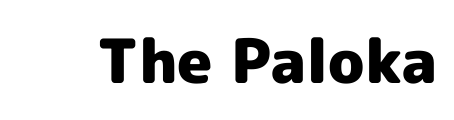
The image shows 61 px heavy sans-serif type, upright; set normal letter spacing, not underlined; a medium x-height.
